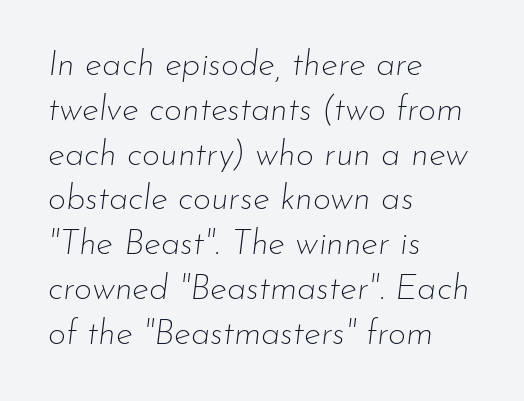
{"italic": "yes", "lean": "right", "slant_degrees": 7, "bold": "no", "weight": "thin", "width": "normal", "stroke_contrast": "low", "x_height": "small", "monospaced": "no", "underline": "no", "align": "left", "line_spacing": "normal", "line_spacing_ratio": 1.28, "letter_spacing": "normal", "letter_spacing_em": 0.0, "glyph_px": 35}
